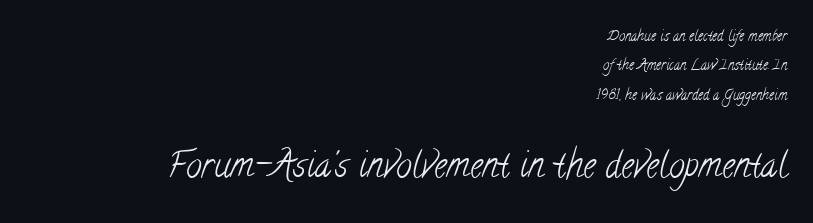
Q: Is the text bold? A: No.
Q: Is the typeface a serif or a sans-serif typeface? A: Serif.
Q: Is the text underlined? A: No.
Q: How is the paragraph aligned? A: Right-aligned.
Q: Is the spacing between letters normal or unusually wide? A: Normal.
Q: Is the spacing between lines tight, normal or loose? A: Loose.
Q: Which block of text is set in a larger size, the first (top) or the second (bottom)? A: The second (bottom) one.
Q: Width (condensed, normal, or wide)? A: Condensed.
Q: Stroke contrast? A: Low.
Q: x-height? A: Small.
Q: Monospaced? A: No.
